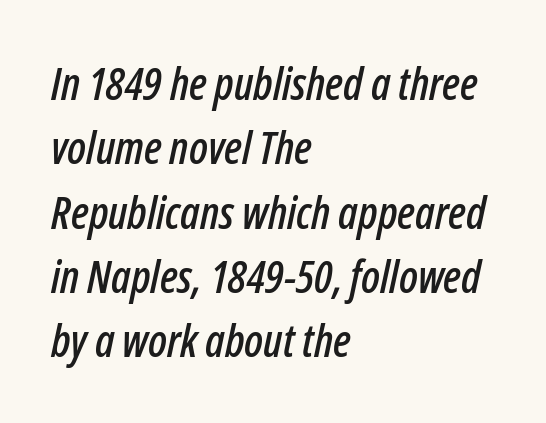
The image shows 45 px condensed type, italic (leaning right); set left-aligned, normal line spacing (1.43x), normal letter spacing, not underlined; low stroke contrast and a medium x-height.
